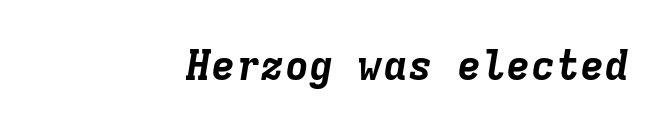
The face used here is monospaced, like something from a code editor. The foot of each line stays bare and open. There is no visible air inserted between adjacent glyphs. The strokes are fattened all the way to bold.
